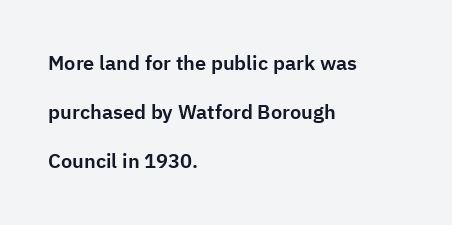
Q: Is the text italic (slanted)? A: No, it is upright.
Q: Is the text underlined? A: No.
Q: How is the paragraph aligned? A: Left-aligned.
Q: Is the spacing between letters normal or unusually wide? A: Normal.
Q: Is the spacing between lines tight, normal or loose? A: Loose.
